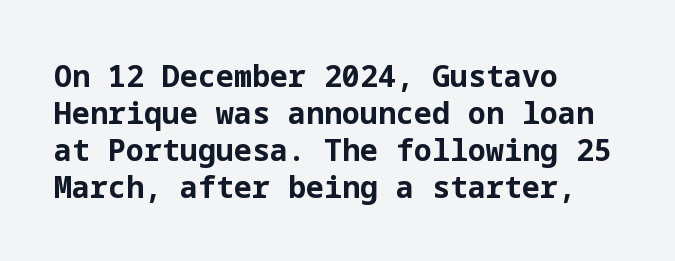
The image shows 30 px bold sans-serif type, upright; set left-aligned, line spacing 1.23x, normal letter spacing, not underlined; low stroke contrast and a medium x-height.
